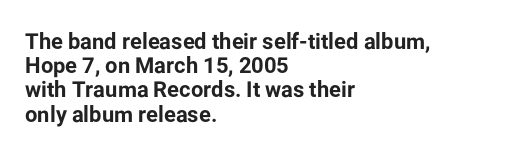
{"italic": "no", "bold": "yes", "underline": "no", "align": "left", "line_spacing": "tight", "line_spacing_ratio": 1.1, "letter_spacing": "normal", "letter_spacing_em": 0.0, "glyph_px": 22}
